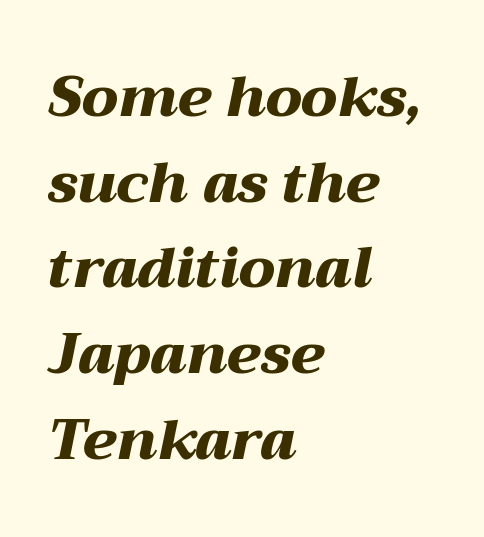
Here the designer chose a conventional face with non-uniform glyph widths. Evenly set lines give the paragraph a standard silhouette. Letter spacing: default. These words are printed bold, with thick strokes throughout. The paragraph has a hard left edge and a soft right edge.
